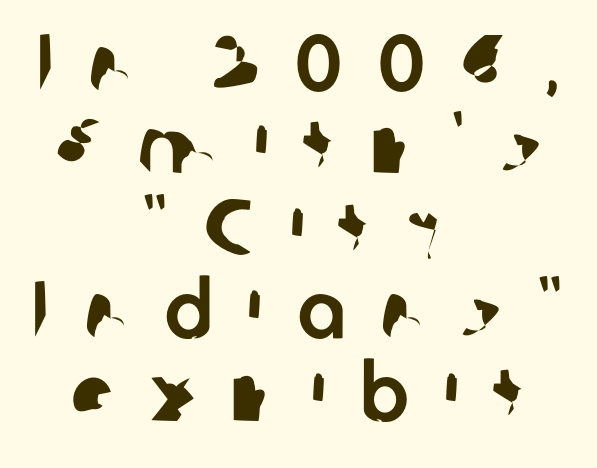
Horizontal alignment here is central, giving a formal, balanced look. Spacing verdict: proportional, widths tailored to each character. Observe the absence of serifs on each vertical stroke in this sample. Rule under the text: the space is simply empty. The designer dialed line spacing down below the default. Substantial extra tracking has been applied to these lines.
